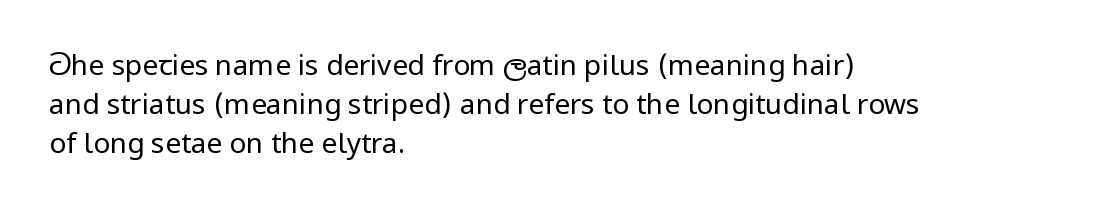
Vertically, the passage feels balanced, rows spaced as you'd expect. You can tell it's not italic because the verticals are truly vertical. This is sans-serif lettering, the kind often seen on screens and signage. Descenders are the only things crossing below the line.
